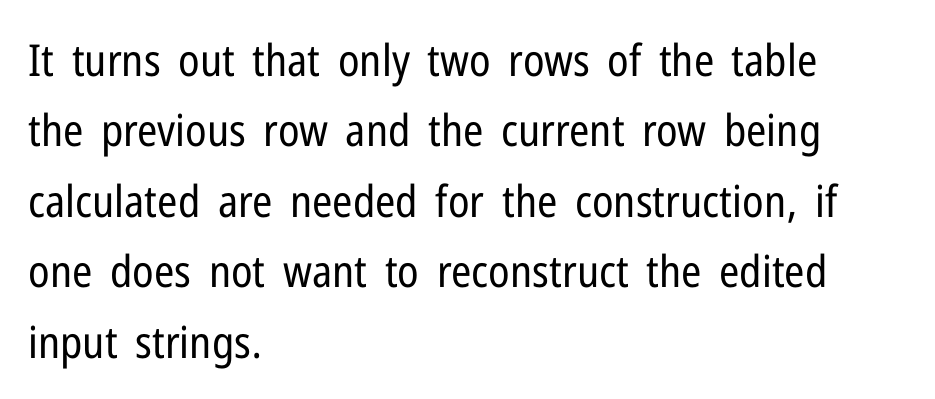
Q: Is the text bold? A: No.
Q: Is the text italic (slanted)? A: No, it is upright.
Q: Is the typeface a serif or a sans-serif typeface? A: Sans-serif.
Q: Is the text underlined? A: No.
Q: How is the paragraph aligned? A: Left-aligned.
Q: Is the spacing between letters normal or unusually wide? A: Normal.
Q: Is the spacing between lines tight, normal or loose? A: Normal.
Q: Width (condensed, normal, or wide)? A: Condensed.
Q: Stroke contrast? A: Low.
Q: x-height? A: Medium.
Q: Monospaced? A: No.
